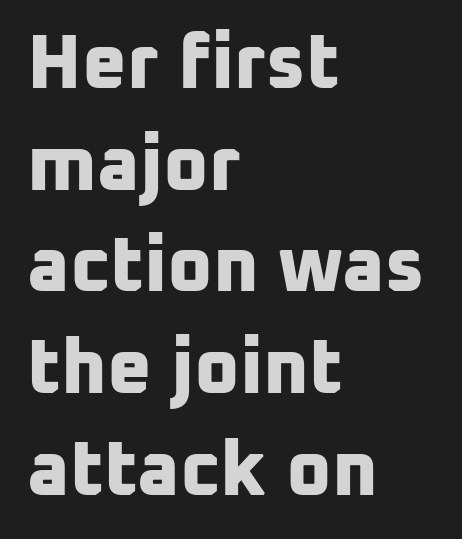
A student would call this left alignment; a typographer would say flush left, rag right. The face used here has the dense, thick strokes of a bold. This rendering employs a face without finishing strokes, i.e., a sans-serif. Proportional: the letters do not fall into vertical columns. Is there much room between lines? A standard amount, neither cramped nor airy. The zone under the glyphs is completely vacant.
